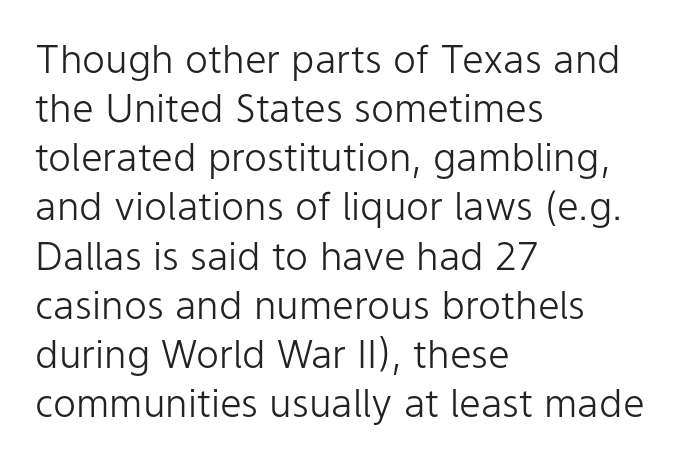
Regarding serifs, this sample does without them. Does extra space separate the letters? No, they use regular spacing. Is this a fixed-width face? No — the glyphs have proportional, varying widths. These lines sit exactly where default settings would place them.
